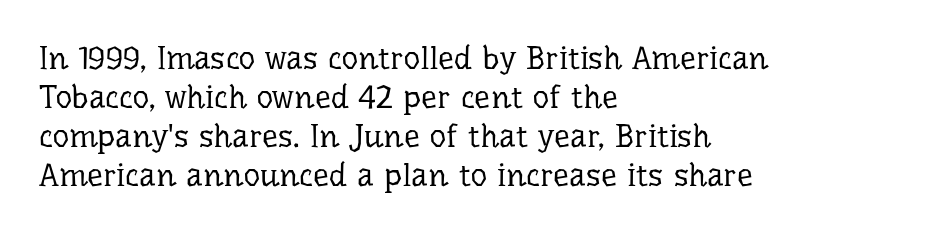
Q: Is the text bold? A: No.
Q: Is the text italic (slanted)? A: No, it is upright.
Q: Is the typeface a serif or a sans-serif typeface? A: Serif.
Q: Is the text underlined? A: No.
Q: How is the paragraph aligned? A: Left-aligned.
Q: Is the spacing between letters normal or unusually wide? A: Normal.
Q: Width (condensed, normal, or wide)? A: Normal.
Q: Stroke contrast? A: Low.
Q: x-height? A: Medium.
Q: Monospaced? A: No.
